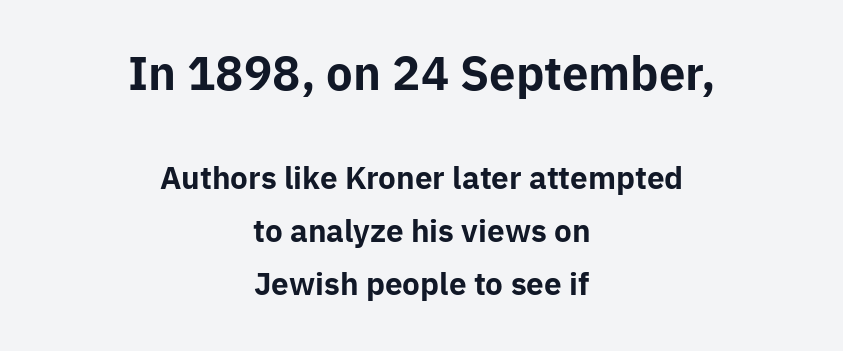
Q: Is the text bold? A: Yes.
Q: Is the text italic (slanted)? A: No, it is upright.
Q: Is the typeface a serif or a sans-serif typeface? A: Sans-serif.
Q: Is the text underlined? A: No.
Q: How is the paragraph aligned? A: Centered.
Q: Is the spacing between letters normal or unusually wide? A: Normal.
Q: Which block of text is set in a larger size, the first (top) or the second (bottom)? A: The first (top) one.
Q: Width (condensed, normal, or wide)? A: Normal.
Q: Stroke contrast? A: Low.
Q: x-height? A: Medium.
Q: Monospaced? A: No.
